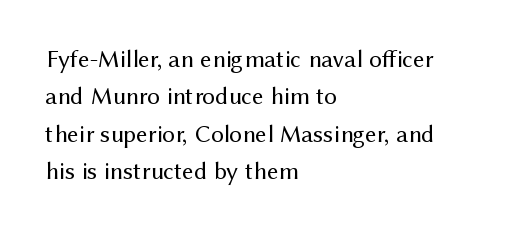
In CSS terms this would be text-align: left. Descenders are the only things crossing below the line. One glance says typical: line gaps are just what's usual. This is the regular roman posture of the typeface.
